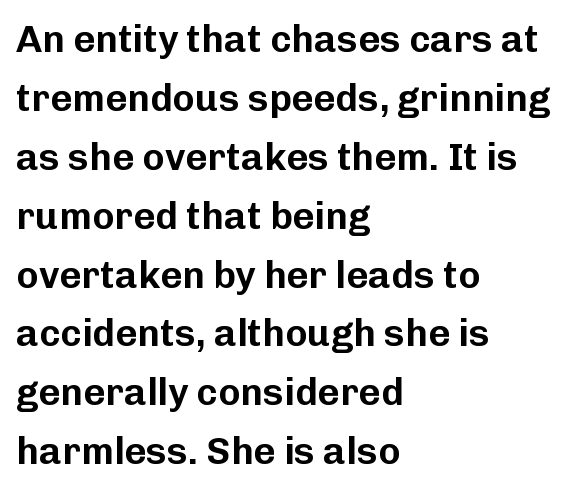
{"serif": "no", "italic": "no", "width": "normal", "stroke_contrast": "low", "x_height": "medium", "monospaced": "no", "underline": "no", "align": "left", "line_spacing": "normal", "line_spacing_ratio": 1.55, "letter_spacing": "normal", "letter_spacing_em": 0.0, "glyph_px": 38}
